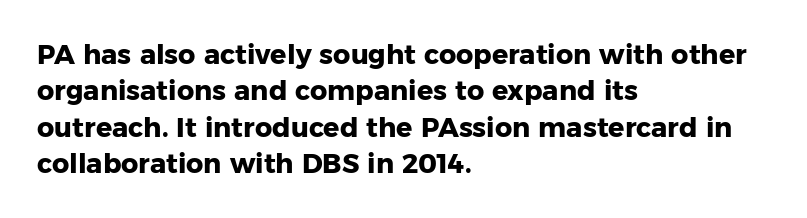
{"italic": "no", "bold": "yes", "underline": "no", "align": "left", "line_spacing": "normal", "line_spacing_ratio": 1.35, "letter_spacing": "normal", "letter_spacing_em": 0.0, "glyph_px": 27}
